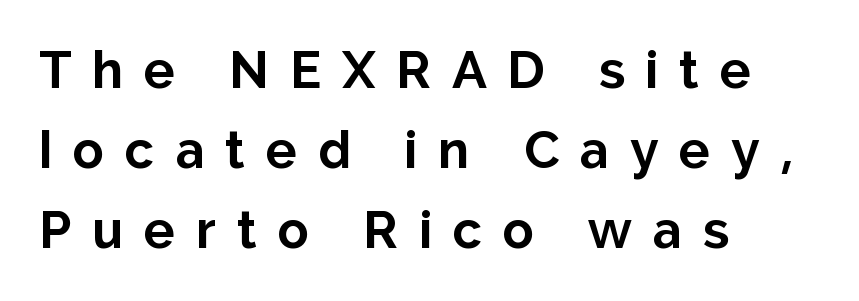
The image shows 52 px bold sans-serif type, upright; set left-aligned, normal line spacing (1.54x), unusually wide letter spacing (+0.4 em), not underlined; low stroke contrast and a medium x-height.
